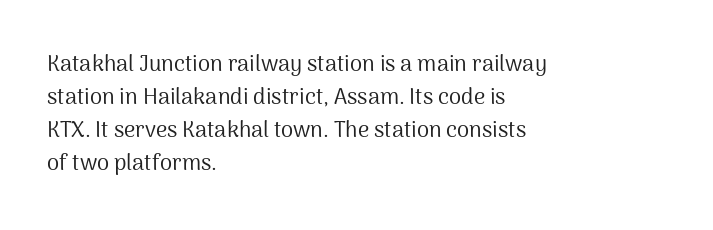
Q: Is the text bold? A: No.
Q: Is the text italic (slanted)? A: No, it is upright.
Q: Is the text underlined? A: No.
Q: How is the paragraph aligned? A: Left-aligned.
Q: Is the spacing between letters normal or unusually wide? A: Normal.
Q: Is the spacing between lines tight, normal or loose? A: Normal.
